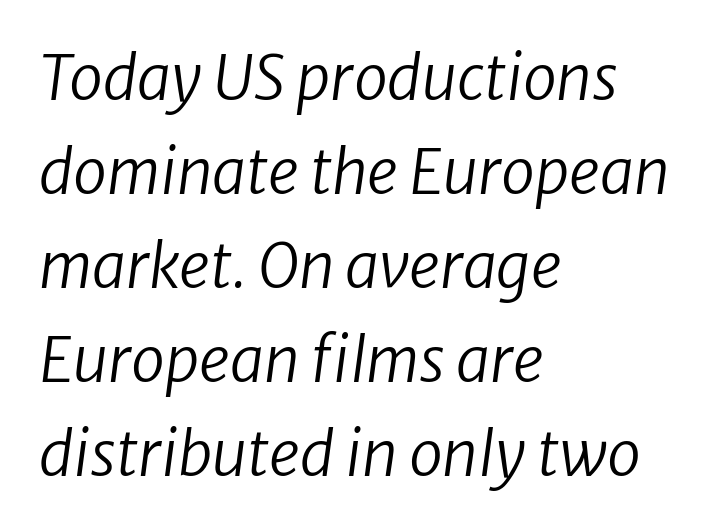
The image shows 61 px regular-weight type, italic (leaning right); set left-aligned, normal line spacing (1.54x), normal letter spacing, not underlined; low stroke contrast and a medium x-height.
